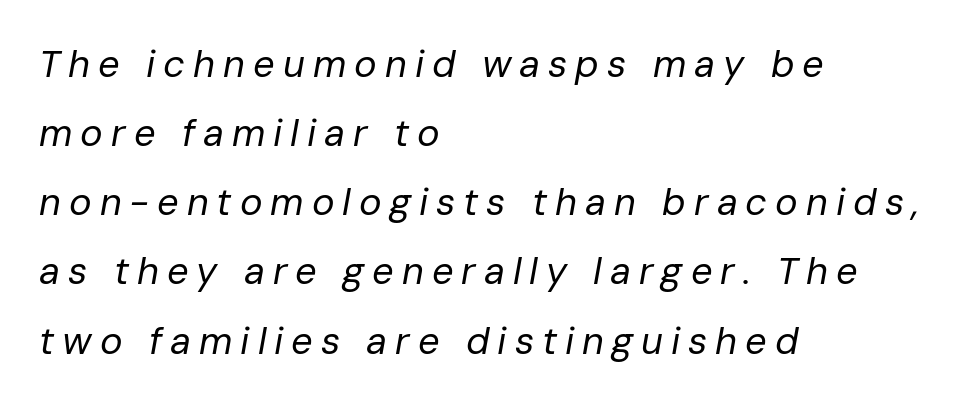
Q: Is the text bold? A: No.
Q: Is the text italic (slanted)? A: Yes, it leans right by about 10 degrees.
Q: Is the text underlined? A: No.
Q: How is the paragraph aligned? A: Left-aligned.
Q: Is the spacing between letters normal or unusually wide? A: Unusually wide.
Q: Width (condensed, normal, or wide)? A: Normal.
Q: Stroke contrast? A: Low.
Q: x-height? A: Medium.
Q: Monospaced? A: No.
